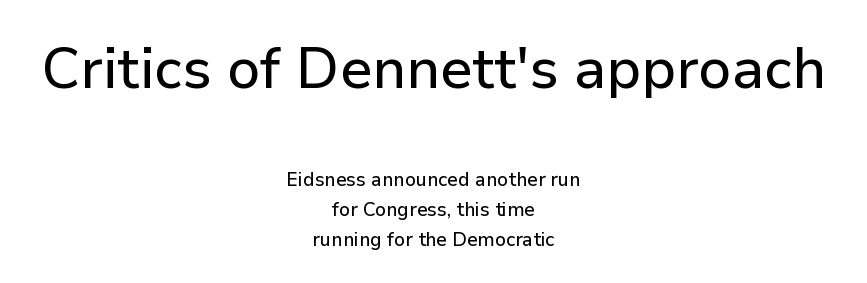
Q: Is the text italic (slanted)? A: No, it is upright.
Q: Is the typeface a serif or a sans-serif typeface? A: Sans-serif.
Q: Is the text underlined? A: No.
Q: How is the paragraph aligned? A: Centered.
Q: Is the spacing between letters normal or unusually wide? A: Normal.
Q: Is the spacing between lines tight, normal or loose? A: Normal.
Q: Which block of text is set in a larger size, the first (top) or the second (bottom)? A: The first (top) one.
Q: Width (condensed, normal, or wide)? A: Normal.
Q: Stroke contrast? A: Low.
Q: x-height? A: Medium.
Q: Monospaced? A: No.
